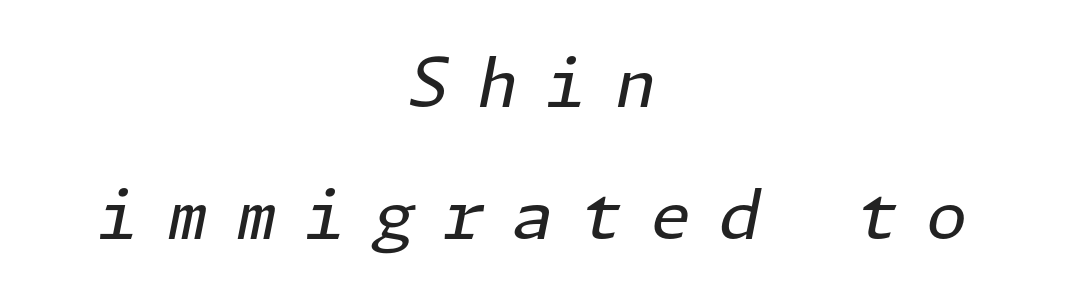
Baseline-to-baseline distance is far greater than the letter height. The font's italic variant was chosen for this text. The lines are quadded center. Vertical stems look standard width or narrower in stroke. Words appear elongated and porous because spacing is wide. Check under the words: just untouched page.
